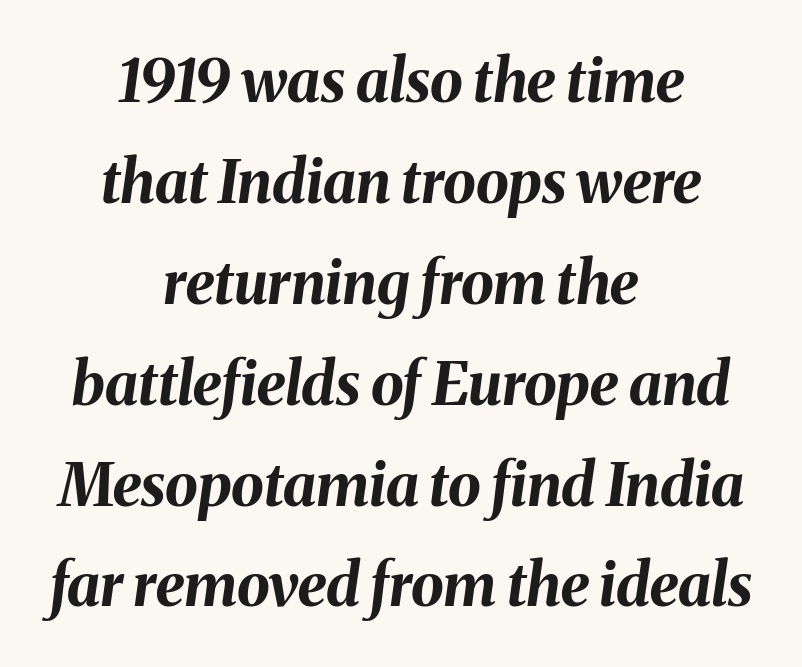
{"italic": "yes", "lean": "right", "slant_degrees": 8, "bold": "yes", "weight": "bold", "width": "normal", "stroke_contrast": "medium", "x_height": "medium", "monospaced": "no", "underline": "no", "align": "center", "line_spacing_ratio": 1.71, "letter_spacing": "normal", "letter_spacing_em": 0.0, "glyph_px": 59}
